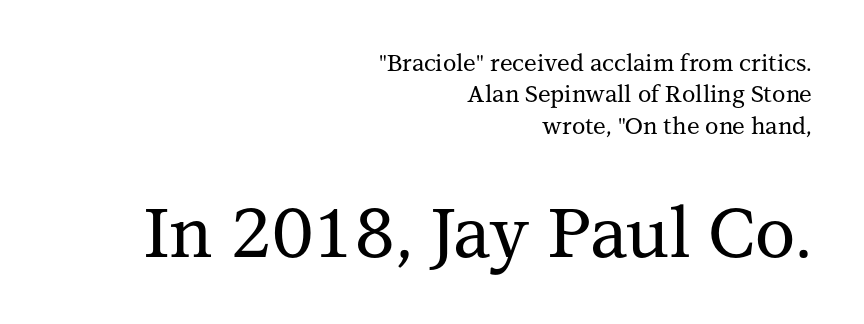
{"serif": "yes", "italic": "no", "width": "normal", "stroke_contrast": "medium", "x_height": "medium", "monospaced": "no", "underline": "no", "align": "right", "line_spacing": "normal", "line_spacing_ratio": 1.36, "letter_spacing": "normal", "letter_spacing_em": 0.0, "larger_block": "second", "size_ratio": 3.0, "glyph_px": 69}
